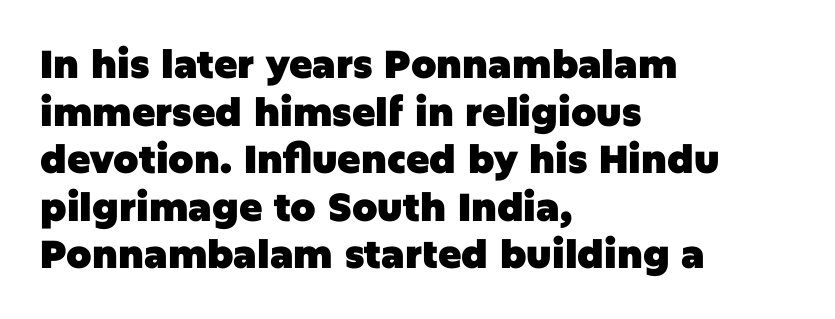
Typesetter's note: full bold, strokes at maximum text heaviness. Is the letter spacing exaggerated? No — it looks like the ordinary default. To sum up the face: it is a sans, with no serifs. The typesetter chose a ragged-right arrangement here. These lines were composed using upright roman letters.
